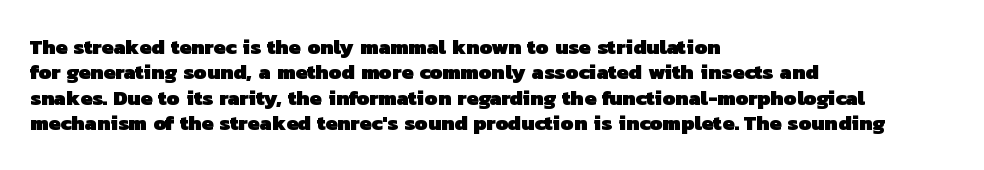
{"bold": "yes", "underline": "no", "align": "left", "line_spacing_ratio": 1.21, "letter_spacing": "normal", "letter_spacing_em": 0.0, "glyph_px": 21}
